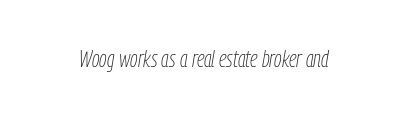
Q: Is the text bold? A: No.
Q: Is the text italic (slanted)? A: Yes, it leans right by about 9 degrees.
Q: Is the text underlined? A: No.
Q: Is the spacing between letters normal or unusually wide? A: Normal.
